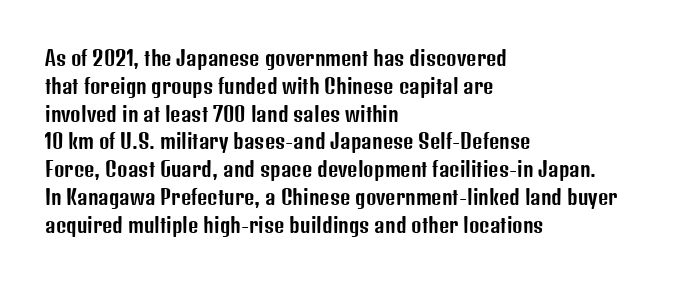
The image shows 20 px text type, upright; set left-aligned, normal line spacing (1.39x), normal letter spacing, not underlined.
